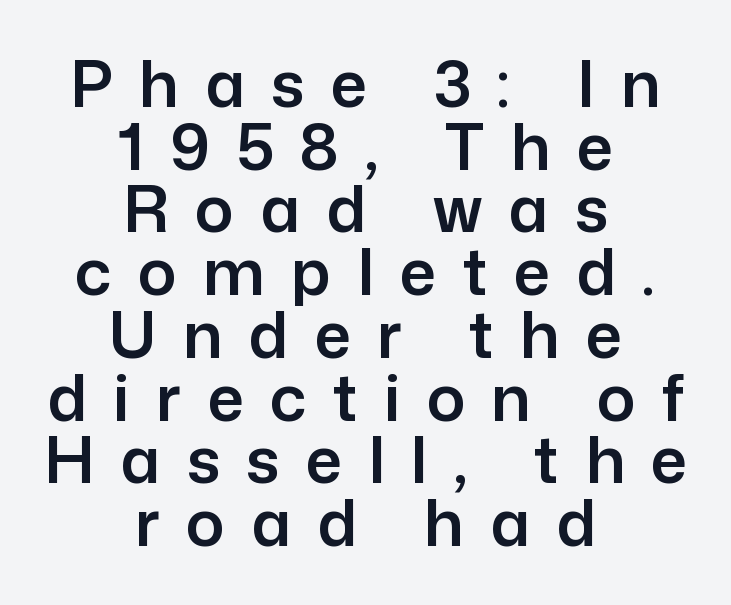
Q: Is the text italic (slanted)? A: No, it is upright.
Q: Is the typeface a serif or a sans-serif typeface? A: Sans-serif.
Q: Is the text underlined? A: No.
Q: How is the paragraph aligned? A: Centered.
Q: Is the spacing between letters normal or unusually wide? A: Unusually wide.
Q: Is the spacing between lines tight, normal or loose? A: Tight.
Q: Width (condensed, normal, or wide)? A: Normal.
Q: Stroke contrast? A: Low.
Q: x-height? A: Medium.
Q: Monospaced? A: No.
